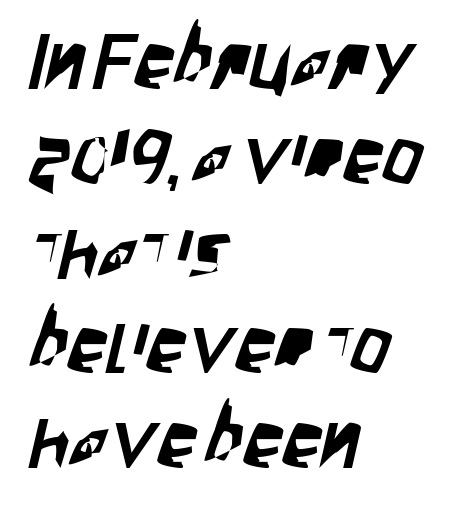
{"serif": "no", "width": "condensed", "stroke_contrast": "low", "x_height": "large", "monospaced": "no", "underline": "no", "align": "left", "line_spacing_ratio": 1.2, "letter_spacing": "normal", "letter_spacing_em": 0.0, "glyph_px": 79}
